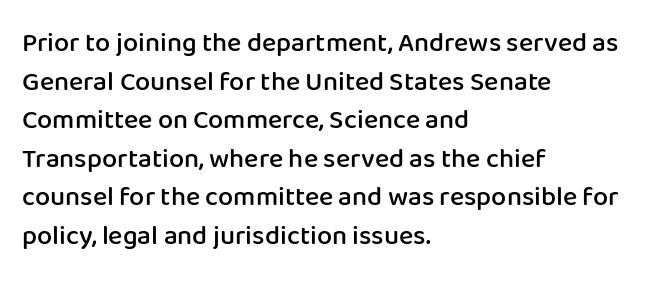
Q: Is the text bold? A: Semi-bold.
Q: Is the text italic (slanted)? A: No, it is upright.
Q: Is the text underlined? A: No.
Q: How is the paragraph aligned? A: Left-aligned.
Q: Is the spacing between letters normal or unusually wide? A: Normal.
Q: Is the spacing between lines tight, normal or loose? A: Normal.
